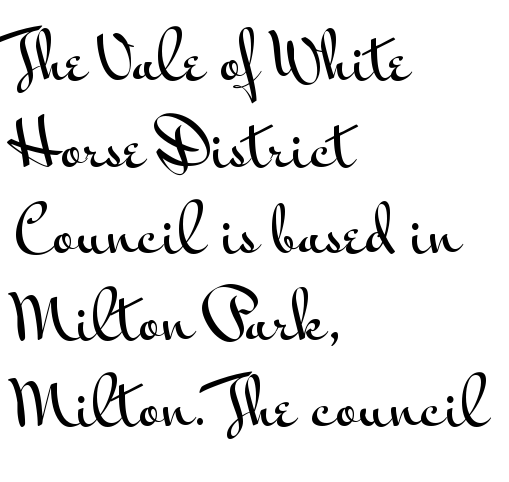
The image shows 61 px wide sans-serif type; set left-aligned, normal line spacing (1.42x), normal letter spacing, not underlined; medium stroke contrast and a small x-height.
